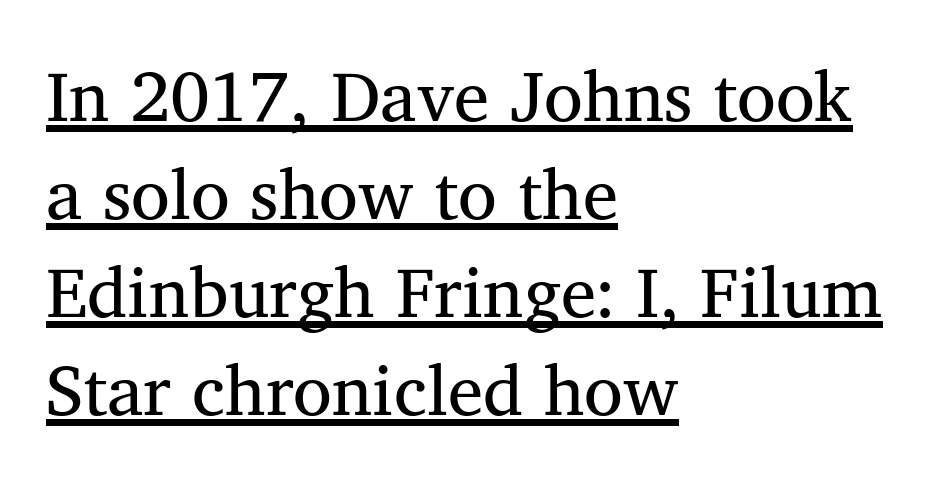
Observe the ordinary spacing: letters are neighbours, not strangers. Looks like regular typesetting: each glyph gets only the width it needs. A serif font was chosen for this passage. The typeface has the unassuming heft of standard copy or less.
